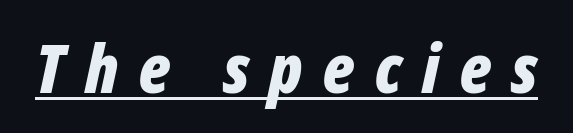
The image shows 68 px bold, condensed type, italic (leaning right); set unusually wide letter spacing (+0.3 em), underlined; low stroke contrast and a medium x-height.
